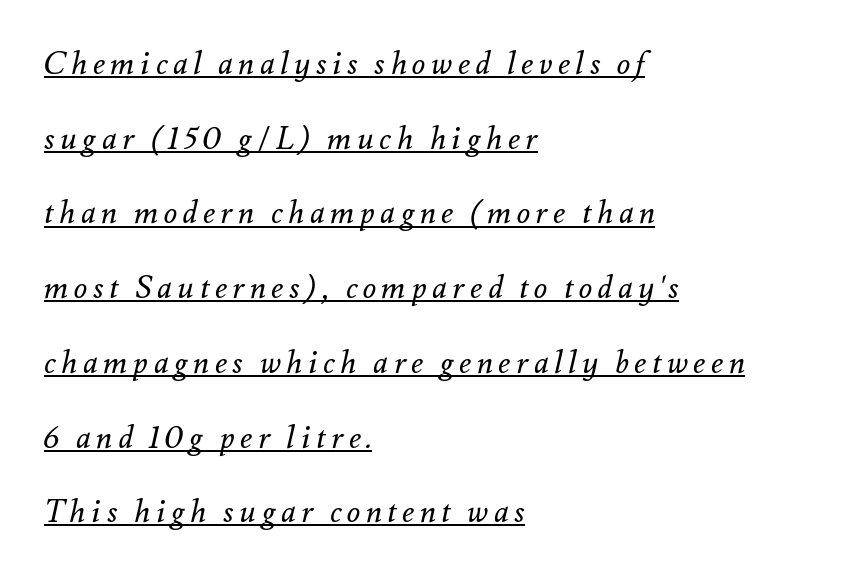
Honestly, the rows look like they've been pulled way apart. The rag falls on the right side of this text block. Compared with undecorated copy, this sample adds a rule below the words. Is this a fixed-width face? No — the glyphs have proportional, varying widths.
